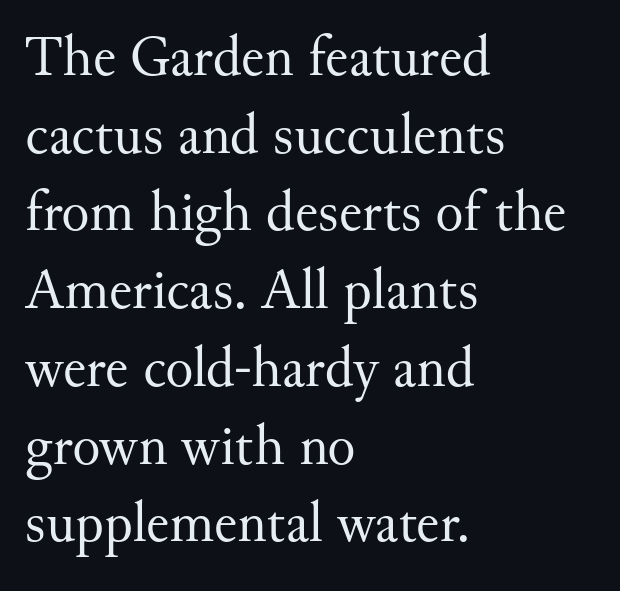
The image shows 58 px regular-weight serif type, upright; set left-aligned, normal line spacing (1.34x), normal letter spacing, not underlined; medium stroke contrast and a small x-height.
